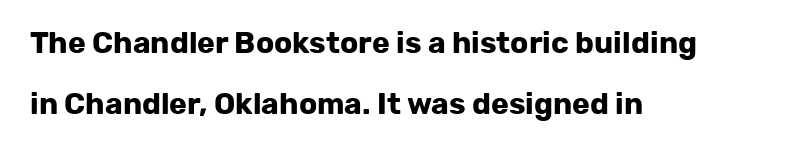
The image shows 30 px bold sans-serif type, upright; set left-aligned, loose line spacing (2.03x), normal letter spacing, not underlined; low stroke contrast and a medium x-height.
